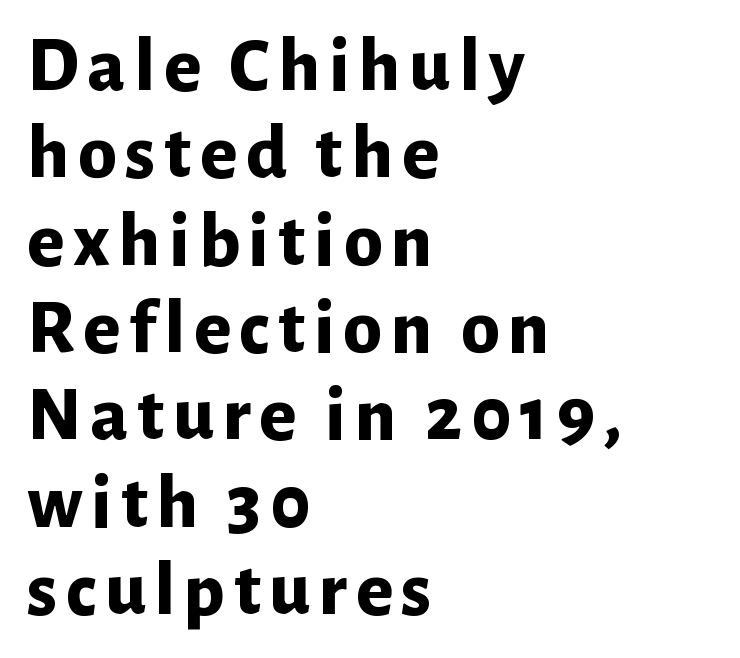
{"serif": "no", "italic": "no", "bold": "yes", "weight": "bold", "width": "normal", "stroke_contrast": "low", "x_height": "medium", "monospaced": "no", "underline": "no", "align": "left", "line_spacing": "tight", "line_spacing_ratio": 1.12, "glyph_px": 78}
